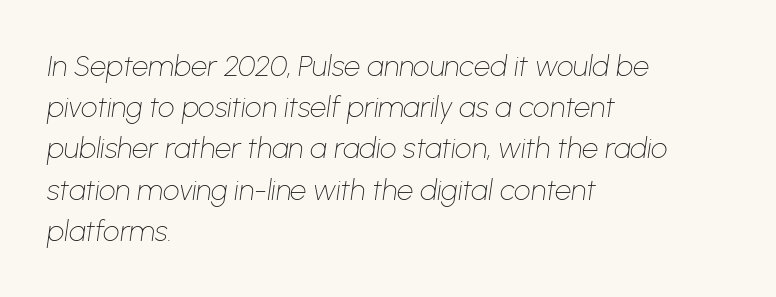
The font sits on the lighter half of the weight spectrum, regular included. Horizontal alignment here is leftward, the default for most running prose. Inter-character spacing is left at the font's built-in metrics. The passage shown stacks its lines at a standard gap. Proportional: the letters do not fall into vertical columns.
